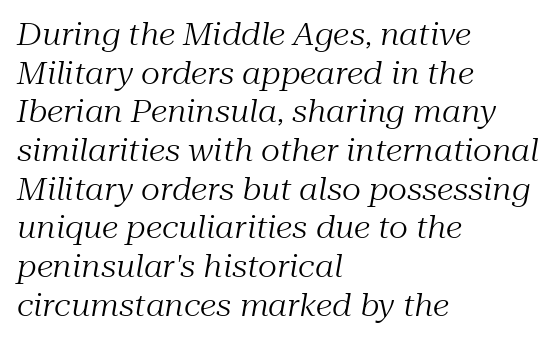
{"serif": "yes", "italic": "yes", "lean": "right", "slant_degrees": 10, "bold": "no", "weight": "regular", "width": "normal", "stroke_contrast": "medium", "x_height": "medium", "monospaced": "no", "underline": "no", "align": "left", "line_spacing": "normal", "line_spacing_ratio": 1.29, "letter_spacing": "normal", "letter_spacing_em": 0.0, "glyph_px": 30}
